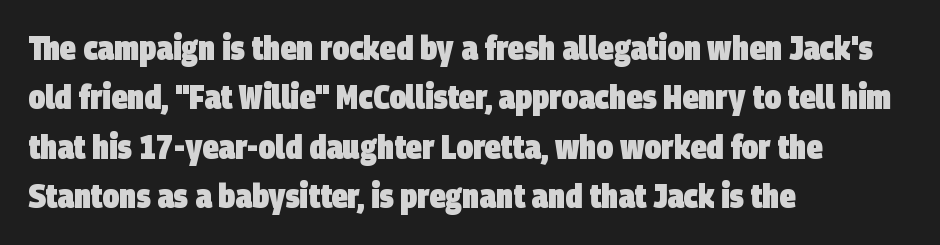
{"serif": "no", "bold": "yes", "weight": "heavy", "width": "condensed", "stroke_contrast": "low", "x_height": "large", "monospaced": "no", "underline": "no", "align": "left", "line_spacing": "normal", "line_spacing_ratio": 1.5, "letter_spacing": "normal", "letter_spacing_em": 0.0, "glyph_px": 33}
